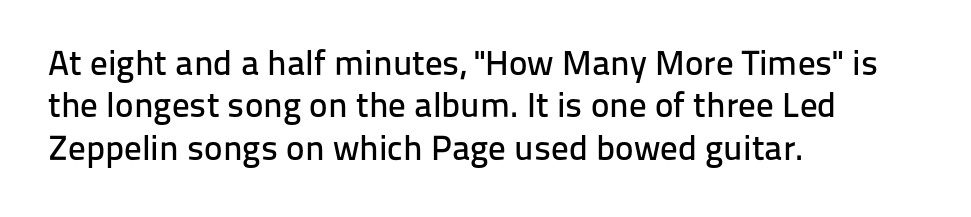
The strip under each line holds only bare page. Characters follow at the spacing the type designer built in. This rendering employs a face without finishing strokes, i.e., a sans-serif. Each line starts at the same left margin while the right side varies. Posture: vertical.
